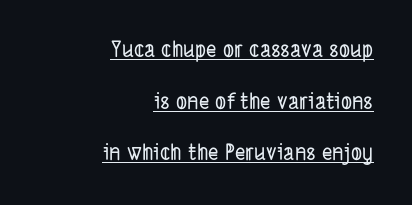
Between one letter and the next there's only the usual sliver of space. Does the copy run flush right? Yes — the right margin is perfectly even. The line-height multiplier appears high, well above default. The sample's only ornament is a line tracing under the words.
